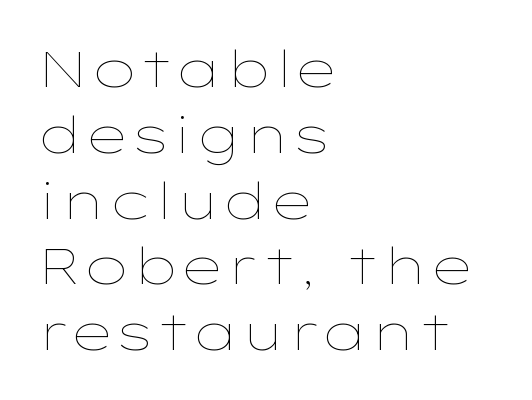
Q: Is the text bold? A: No.
Q: Is the text italic (slanted)? A: No, it is upright.
Q: Is the text underlined? A: No.
Q: How is the paragraph aligned? A: Left-aligned.
Q: Is the spacing between letters normal or unusually wide? A: Normal.
Q: Is the spacing between lines tight, normal or loose? A: Normal.
Q: Width (condensed, normal, or wide)? A: Wide.
Q: Stroke contrast? A: Low.
Q: x-height? A: Medium.
Q: Monospaced? A: No.
